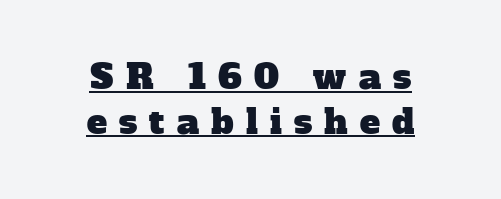
The image shows 34 px serif type; set centered, normal line spacing (1.32x), unusually wide letter spacing (+0.36 em), underlined; low stroke contrast and a medium x-height.
